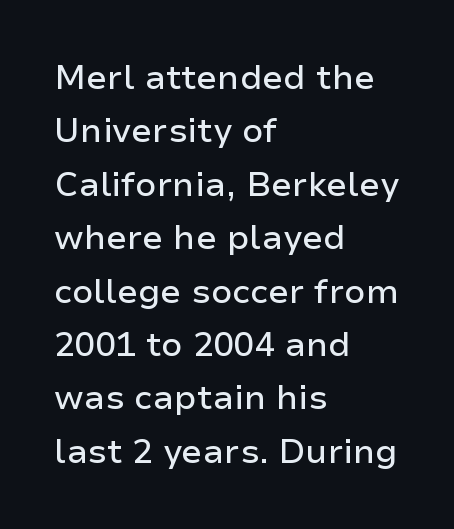
Is this a fixed-width face? No — the glyphs have proportional, varying widths. Nothing unusual about the tracking: characters are spaced as the font intends. The characters display no serif detailing; their extremities are plain. Horizontal alignment here is leftward, the default for most running prose.
